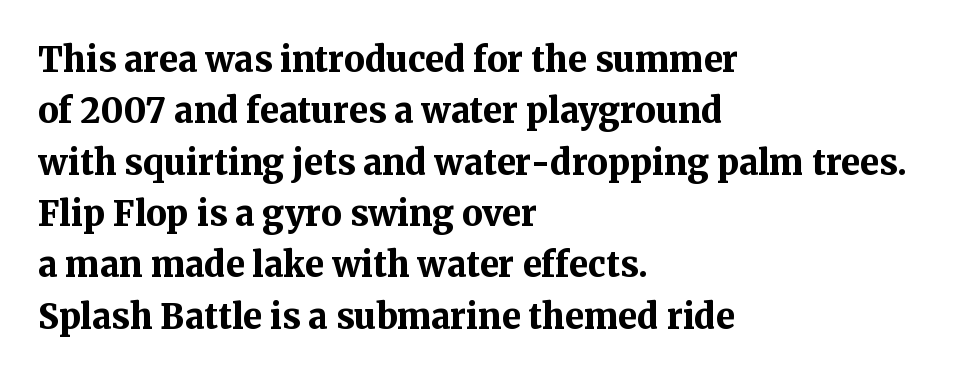
Is this a fixed-width face? No — the glyphs have proportional, varying widths. All the whitespace from short lines collects on the right. Descender tails drop into unmarked territory. No extra tracking has been applied to these lines.
